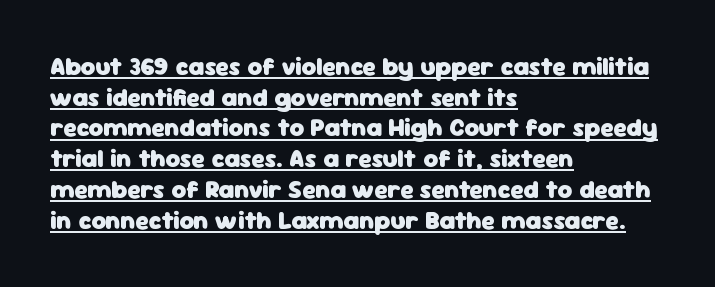
Underlining? Definitely there. The characters look thick and weighty, a clear bold. The passage shown has conventional tracking throughout. Italic: no, the glyphs are upright roman.
